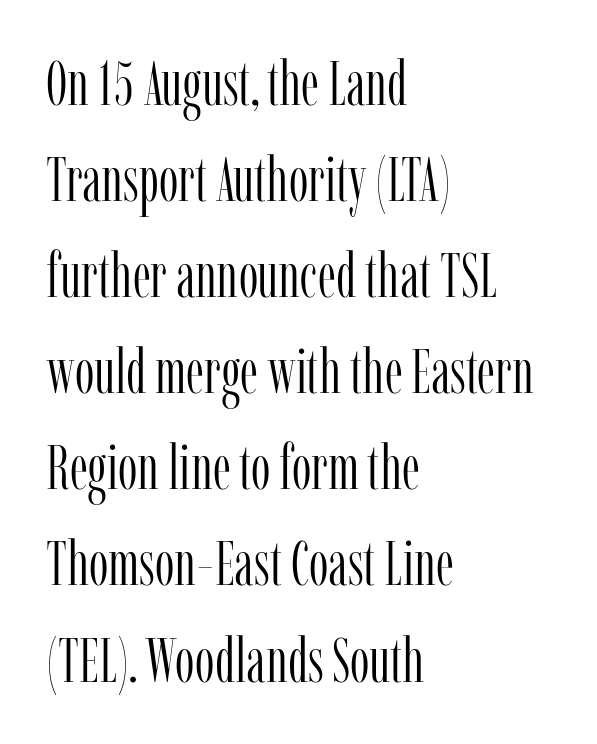
This is roman type, the default non-slanted kind. Line beginnings align vertically; line endings do not. The glyphs are unaccompanied by any horizontal stroke below them. The typeface chosen for these lines features serifs.
